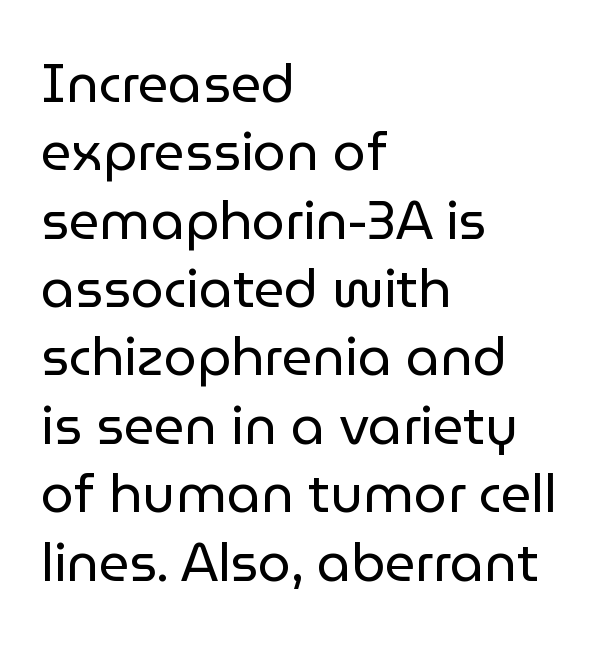
{"serif": "no", "italic": "no", "bold": "no", "weight": "regular", "width": "normal", "stroke_contrast": "low", "x_height": "medium", "monospaced": "no", "underline": "no", "align": "left", "line_spacing": "normal", "line_spacing_ratio": 1.29, "letter_spacing": "normal", "letter_spacing_em": 0.0, "glyph_px": 53}
